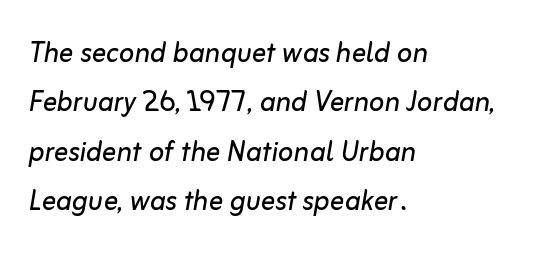
Q: Is the text bold? A: No.
Q: Is the text italic (slanted)? A: Yes, it leans right by about 10 degrees.
Q: Is the text underlined? A: No.
Q: How is the paragraph aligned? A: Left-aligned.
Q: Is the spacing between letters normal or unusually wide? A: Normal.
Q: Is the spacing between lines tight, normal or loose? A: Normal.
Q: Width (condensed, normal, or wide)? A: Normal.
Q: Stroke contrast? A: Low.
Q: x-height? A: Medium.
Q: Monospaced? A: No.
